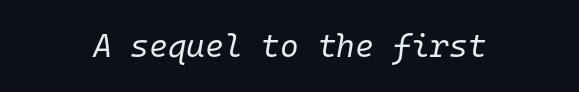
Q: Is the text bold? A: No.
Q: Is the text italic (slanted)? A: Yes, it leans right by about 10 degrees.
Q: Is the text underlined? A: No.
Q: Is the spacing between letters normal or unusually wide? A: Normal.
Q: Width (condensed, normal, or wide)? A: Normal.
Q: Stroke contrast? A: Low.
Q: x-height? A: Medium.
Q: Monospaced? A: Yes.
